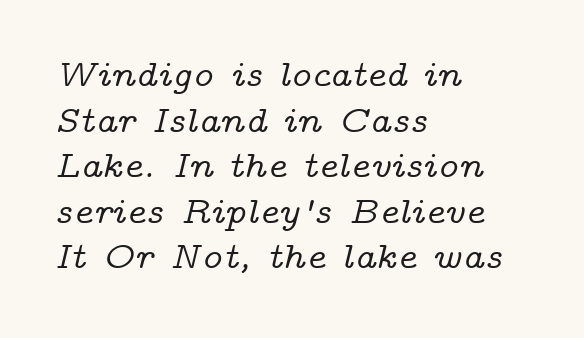
Q: Is the text italic (slanted)? A: Yes, it leans right by about 14 degrees.
Q: Is the typeface a serif or a sans-serif typeface? A: Serif.
Q: Is the text underlined? A: No.
Q: How is the paragraph aligned? A: Left-aligned.
Q: Is the spacing between letters normal or unusually wide? A: Normal.
Q: Width (condensed, normal, or wide)? A: Wide.
Q: Stroke contrast? A: Low.
Q: x-height? A: Medium.
Q: Monospaced? A: No.
